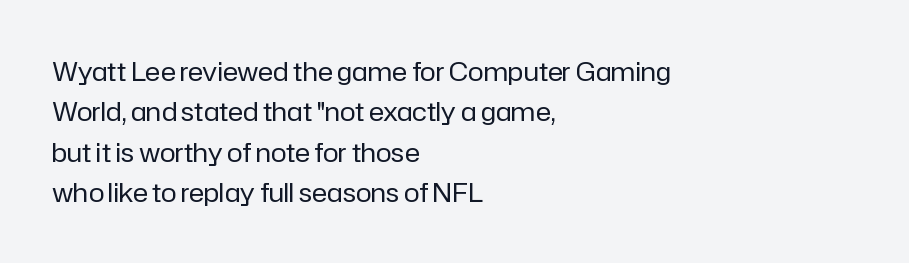
Check the space under the baseline: it is left empty. The type sits square on the baseline with zero lean. Line spacing here is normal. Casual observation: everything's shoved over to the left. Honestly, the letter spacing is just normal — you wouldn't notice it.
